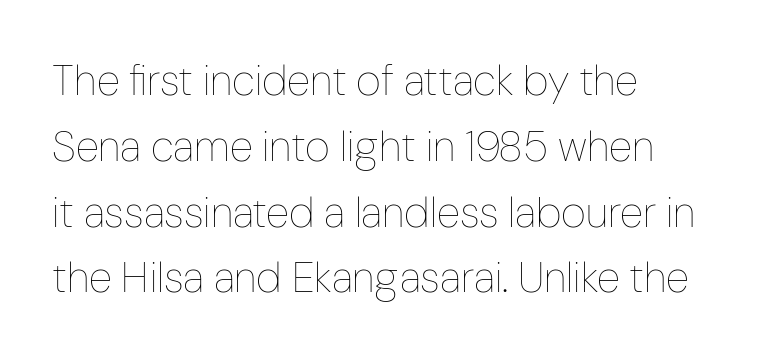
Q: Is the text bold? A: No.
Q: Is the text italic (slanted)? A: No, it is upright.
Q: Is the text underlined? A: No.
Q: How is the paragraph aligned? A: Left-aligned.
Q: Is the spacing between letters normal or unusually wide? A: Normal.
Q: Is the spacing between lines tight, normal or loose? A: Normal.
Q: Width (condensed, normal, or wide)? A: Condensed.
Q: Stroke contrast? A: Low.
Q: x-height? A: Medium.
Q: Monospaced? A: No.
